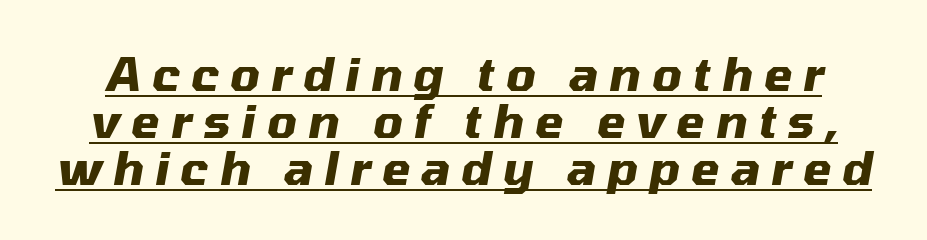
The image shows 46 px heavy type, italic (leaning right); set tight line spacing (1.02x), unusually wide letter spacing (+0.24 em), underlined; medium stroke contrast and a medium x-height.
